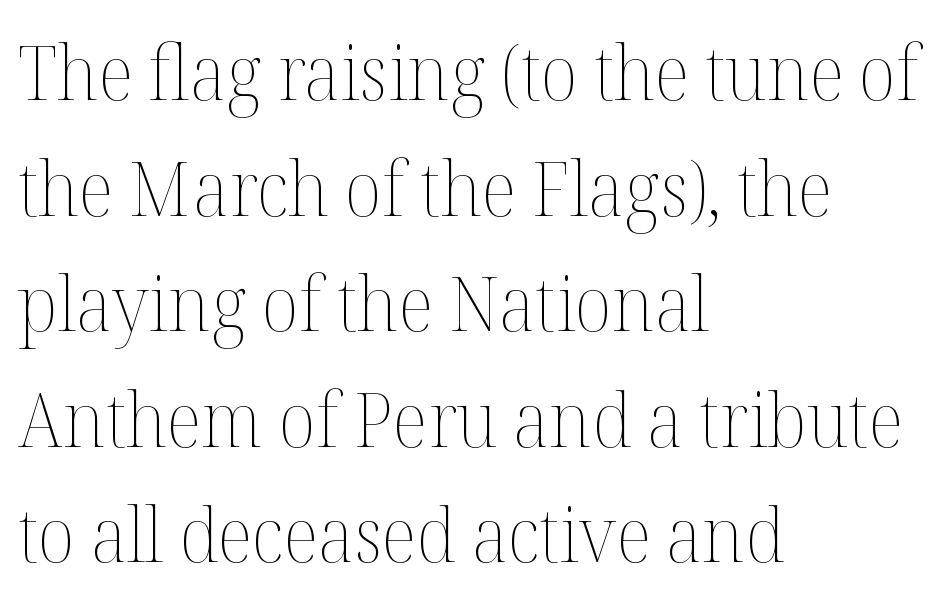
Q: Is the text bold? A: No.
Q: Is the text italic (slanted)? A: No, it is upright.
Q: Is the text underlined? A: No.
Q: How is the paragraph aligned? A: Left-aligned.
Q: Is the spacing between letters normal or unusually wide? A: Normal.
Q: Is the spacing between lines tight, normal or loose? A: Normal.
Q: Width (condensed, normal, or wide)? A: Normal.
Q: Stroke contrast? A: Medium.
Q: x-height? A: Medium.
Q: Monospaced? A: No.
